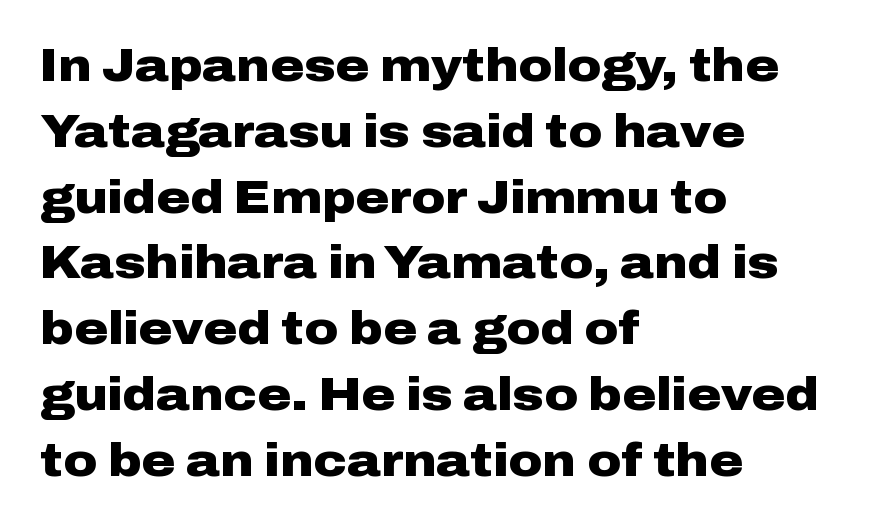
Q: Is the text bold? A: Yes.
Q: Is the text italic (slanted)? A: No, it is upright.
Q: Is the typeface a serif or a sans-serif typeface? A: Sans-serif.
Q: Is the text underlined? A: No.
Q: How is the paragraph aligned? A: Left-aligned.
Q: Is the spacing between letters normal or unusually wide? A: Normal.
Q: Is the spacing between lines tight, normal or loose? A: Normal.
Q: Width (condensed, normal, or wide)? A: Wide.
Q: Stroke contrast? A: Low.
Q: x-height? A: Medium.
Q: Monospaced? A: No.
